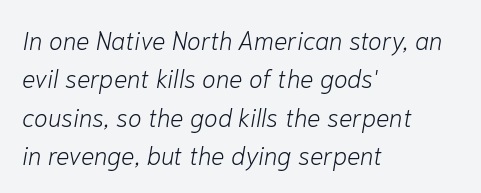
The image shows 25 px text type, italic (leaning right); set left-aligned, normal line spacing (1.54x), normal letter spacing, not underlined.
